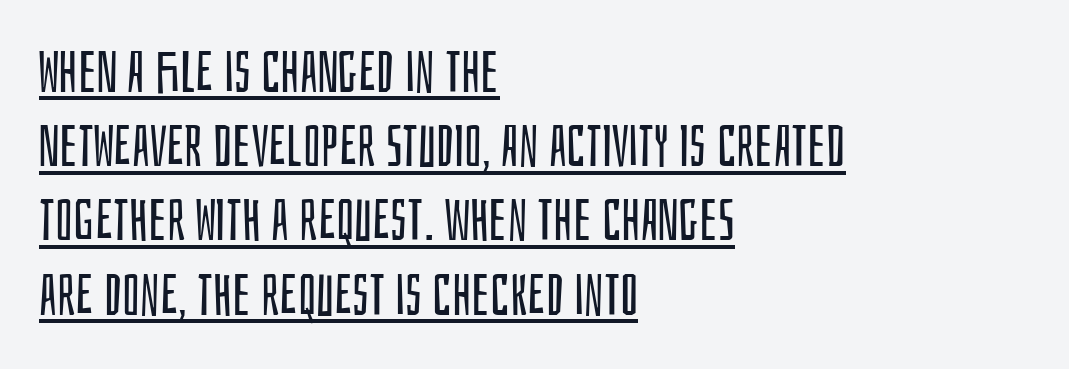
Q: Is the text bold? A: No.
Q: Is the text italic (slanted)? A: No, it is upright.
Q: Is the typeface a serif or a sans-serif typeface? A: Sans-serif.
Q: Is the text underlined? A: Yes.
Q: How is the paragraph aligned? A: Left-aligned.
Q: Is the spacing between letters normal or unusually wide? A: Normal.
Q: Is the spacing between lines tight, normal or loose? A: Normal.
Q: Width (condensed, normal, or wide)? A: Condensed.
Q: Stroke contrast? A: Low.
Q: x-height? A: Large.
Q: Monospaced? A: No.
